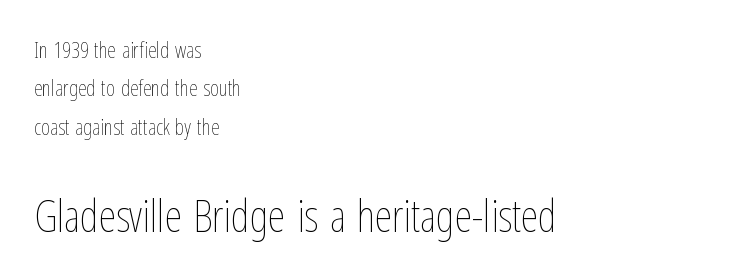
The image shows 44 px thin, condensed type, upright; set left-aligned, line spacing 1.74x, normal letter spacing, not underlined; the second (bottom) block is 2.0x larger; low stroke contrast and a medium x-height.
